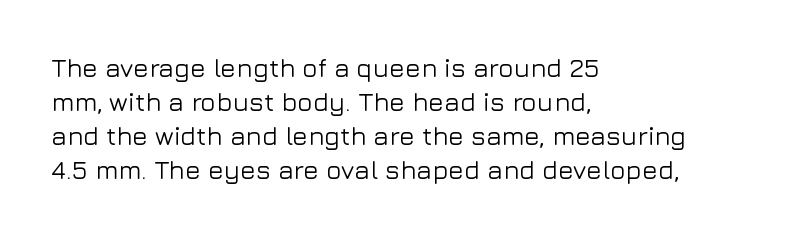
The passage is arranged the way most books set body copy — flush left. This is roman type, the default non-slanted kind. The rows are spaced the way most documents space them. The letterforms sit shoulder to shoulder at normal distance. Honestly, there is no underline to notice here at all.
